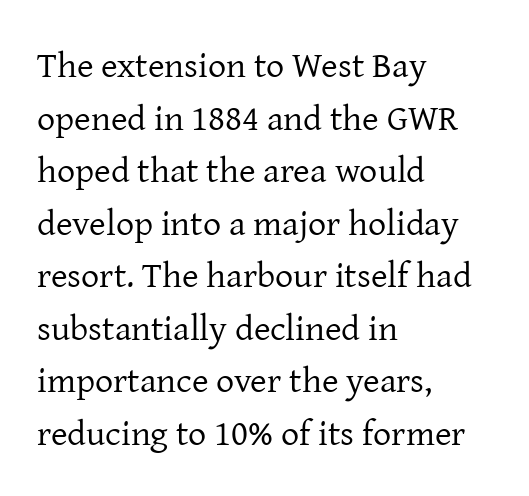
Q: Is the text bold? A: No.
Q: Is the text italic (slanted)? A: No, it is upright.
Q: Is the typeface a serif or a sans-serif typeface? A: Serif.
Q: Is the text underlined? A: No.
Q: How is the paragraph aligned? A: Left-aligned.
Q: Is the spacing between letters normal or unusually wide? A: Normal.
Q: Is the spacing between lines tight, normal or loose? A: Normal.
Q: Width (condensed, normal, or wide)? A: Normal.
Q: Stroke contrast? A: Low.
Q: x-height? A: Medium.
Q: Monospaced? A: No.
